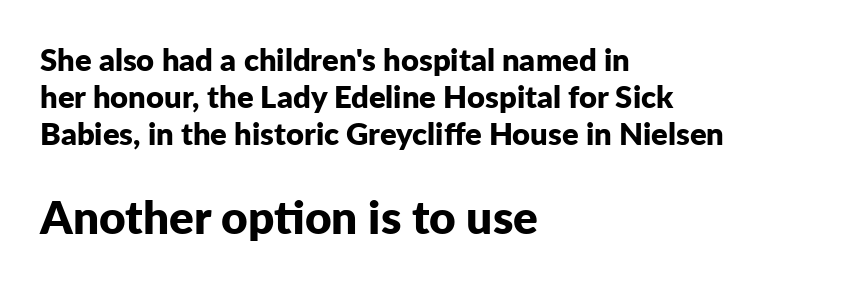
The image shows 46 px bold sans-serif type, upright; set left-aligned, line spacing 1.2x, normal letter spacing, not underlined; the second (bottom) block is 1.48x larger; low stroke contrast and a medium x-height.
